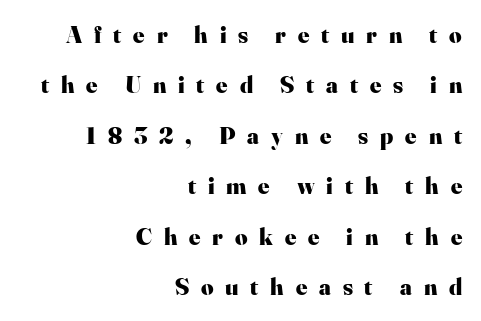
{"italic": "no", "bold": "yes", "underline": "no", "align": "right", "line_spacing": "loose", "line_spacing_ratio": 2.1, "letter_spacing": "wide", "letter_spacing_em": 0.49, "glyph_px": 24}
